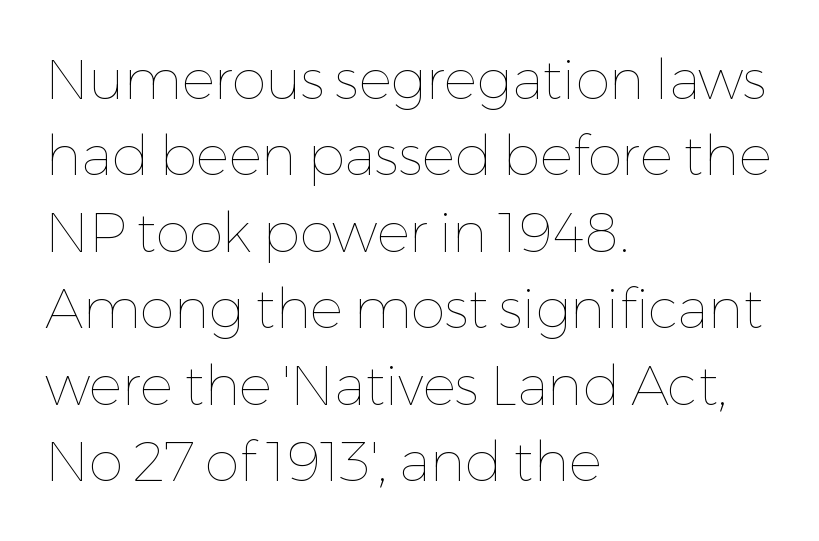
Q: Is the text bold? A: No.
Q: Is the text italic (slanted)? A: No, it is upright.
Q: Is the text underlined? A: No.
Q: How is the paragraph aligned? A: Left-aligned.
Q: Is the spacing between letters normal or unusually wide? A: Normal.
Q: Is the spacing between lines tight, normal or loose? A: Normal.
Q: Width (condensed, normal, or wide)? A: Normal.
Q: Stroke contrast? A: Low.
Q: x-height? A: Medium.
Q: Monospaced? A: No.
